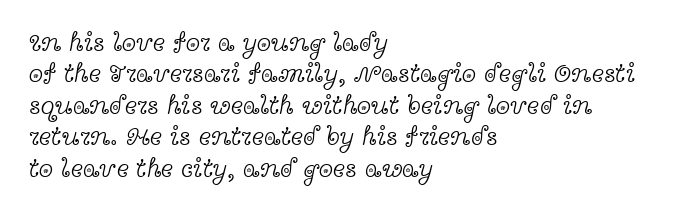
{"italic": "no", "bold": "no", "underline": "no", "align": "left", "line_spacing_ratio": 1.21, "letter_spacing": "normal", "letter_spacing_em": 0.0, "glyph_px": 26}
